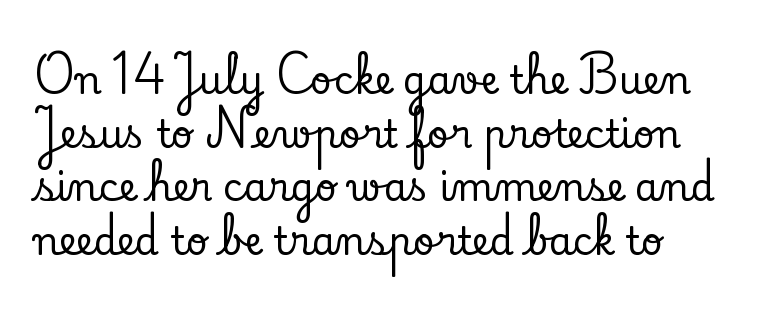
{"serif": "yes", "italic": "no", "width": "normal", "stroke_contrast": "low", "x_height": "small", "monospaced": "no", "underline": "no", "align": "left", "line_spacing": "normal", "line_spacing_ratio": 1.41, "letter_spacing": "normal", "letter_spacing_em": 0.0, "glyph_px": 38}
